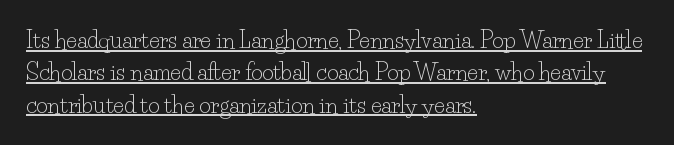
The image shows 22 px text type, upright; set left-aligned, normal line spacing (1.47x), normal letter spacing, underlined.
